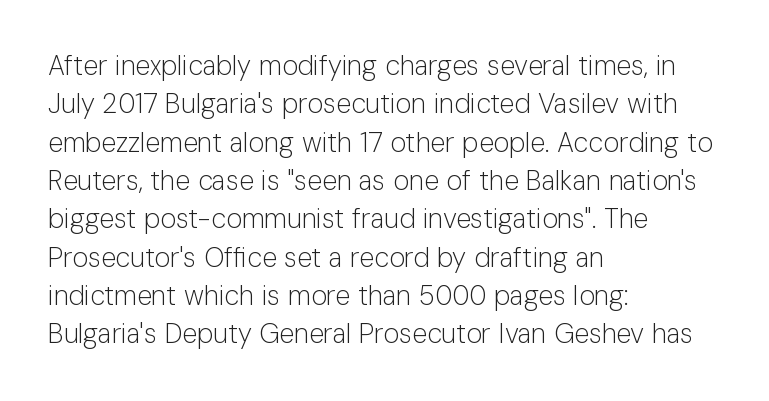
{"italic": "no", "bold": "no", "underline": "no", "align": "left", "line_spacing": "normal", "line_spacing_ratio": 1.42, "letter_spacing": "normal", "letter_spacing_em": 0.0, "glyph_px": 27}
